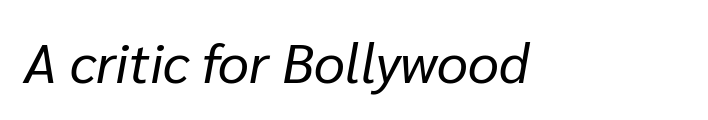
{"italic": "yes", "lean": "right", "slant_degrees": 10, "bold": "no", "weight": "regular", "width": "normal", "stroke_contrast": "low", "x_height": "medium", "monospaced": "no", "underline": "no", "letter_spacing": "normal", "letter_spacing_em": 0.0, "glyph_px": 55}
